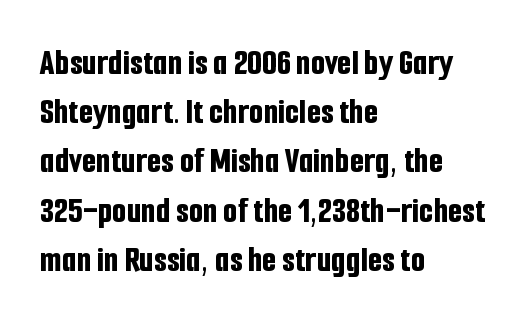
{"serif": "no", "italic": "no", "bold": "yes", "weight": "bold", "width": "condensed", "stroke_contrast": "low", "x_height": "medium", "monospaced": "no", "underline": "no", "align": "left", "line_spacing": "normal", "line_spacing_ratio": 1.33, "letter_spacing": "normal", "letter_spacing_em": 0.0, "glyph_px": 37}
